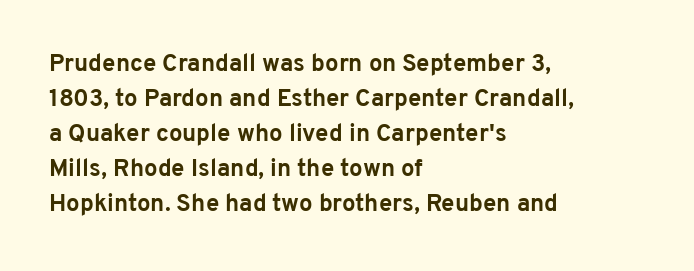
The image shows 24 px bold type, upright; set left-aligned, normal line spacing (1.46x), normal letter spacing, not underlined.
